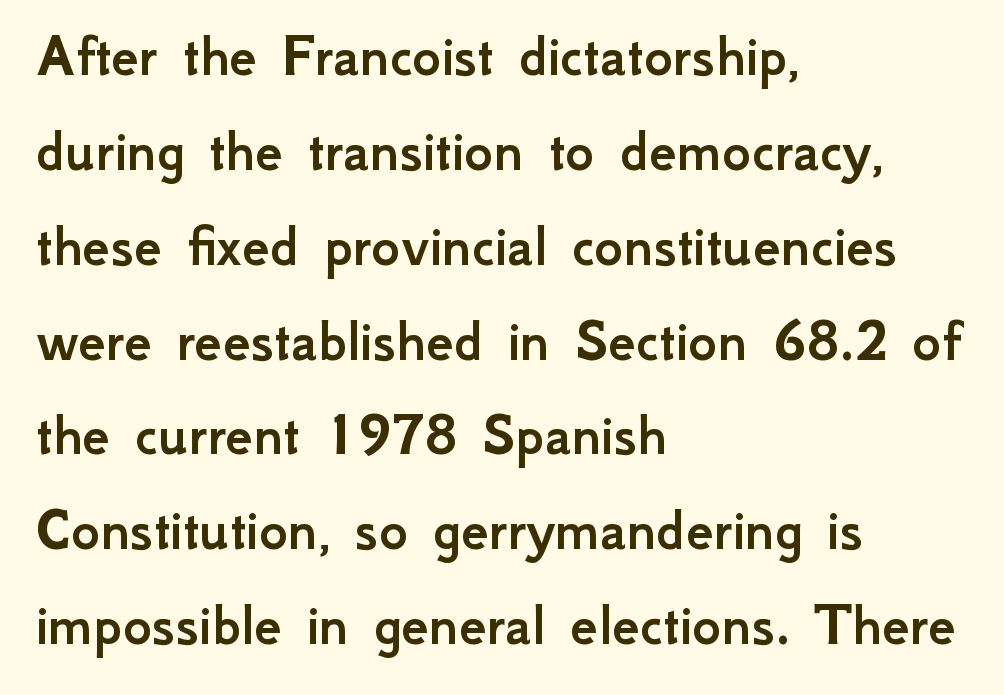
{"serif": "no", "italic": "no", "width": "normal", "stroke_contrast": "low", "x_height": "small", "monospaced": "no", "underline": "no", "align": "left", "line_spacing": "normal", "line_spacing_ratio": 1.53, "letter_spacing": "normal", "letter_spacing_em": 0.0, "glyph_px": 62}
